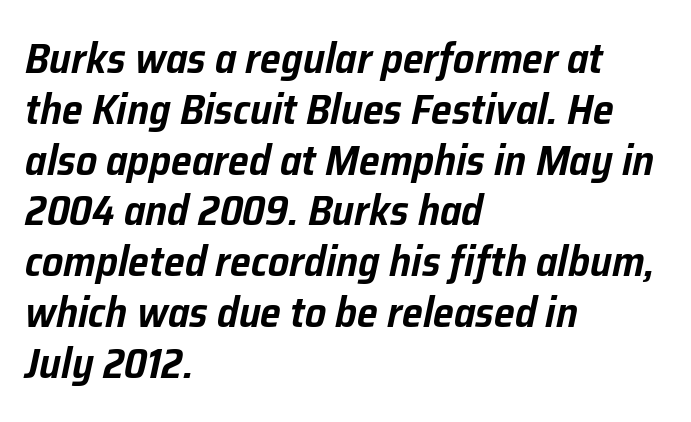
Q: Is the text italic (slanted)? A: Yes, it leans right by about 12 degrees.
Q: Is the text underlined? A: No.
Q: How is the paragraph aligned? A: Left-aligned.
Q: Is the spacing between letters normal or unusually wide? A: Normal.
Q: Width (condensed, normal, or wide)? A: Normal.
Q: Stroke contrast? A: Low.
Q: x-height? A: Medium.
Q: Monospaced? A: No.
